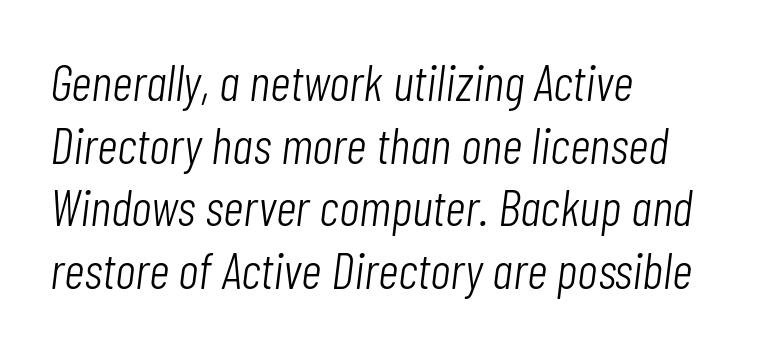
{"italic": "yes", "lean": "right", "slant_degrees": 7, "bold": "no", "weight": "light", "width": "condensed", "stroke_contrast": "low", "x_height": "medium", "monospaced": "no", "underline": "no", "align": "left", "line_spacing_ratio": 1.23, "letter_spacing": "normal", "letter_spacing_em": 0.0, "glyph_px": 51}
